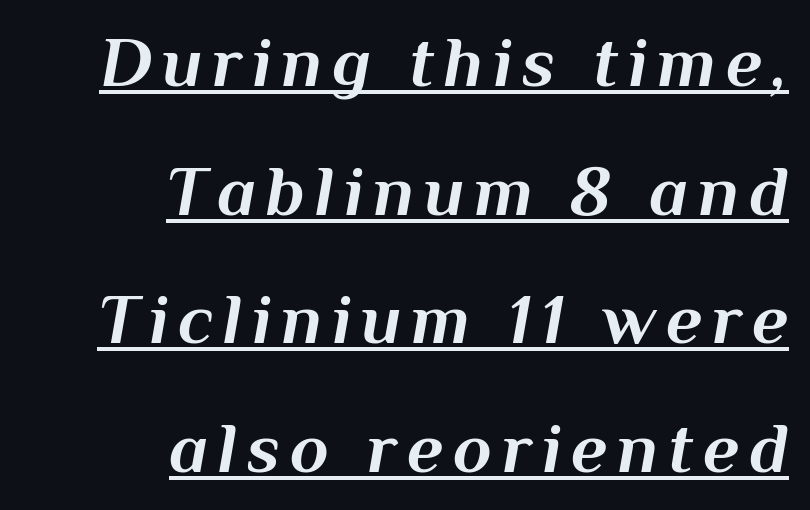
{"italic": "yes", "lean": "right", "slant_degrees": 10, "bold": "yes", "weight": "bold", "width": "normal", "stroke_contrast": "medium", "x_height": "medium", "monospaced": "no", "underline": "yes", "align": "right", "line_spacing_ratio": 1.81, "glyph_px": 71}
